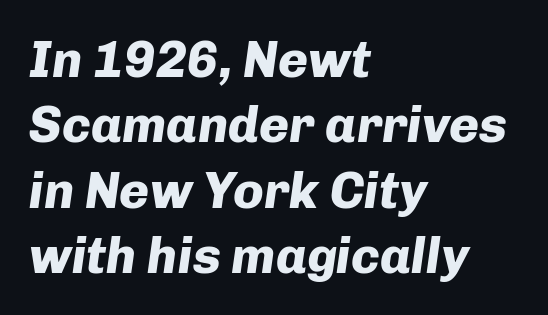
Students, note that the glyphs here touch the page at normal intervals. Vertical spacing — default. The font's italic variant was chosen for this text. Check under the words: just untouched page. Each line starts at the same left margin while the right side varies.
